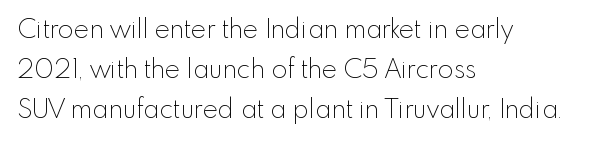
{"italic": "no", "bold": "no", "underline": "no", "align": "left", "line_spacing": "normal", "line_spacing_ratio": 1.53, "letter_spacing": "normal", "letter_spacing_em": 0.0, "glyph_px": 26}
